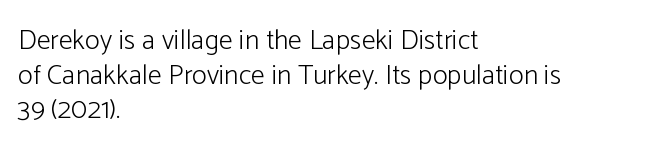
{"serif": "no", "italic": "no", "bold": "no", "weight": "light", "width": "normal", "stroke_contrast": "low", "x_height": "medium", "monospaced": "no", "underline": "no", "align": "left", "line_spacing_ratio": 1.24, "letter_spacing": "normal", "letter_spacing_em": 0.0, "glyph_px": 28}
